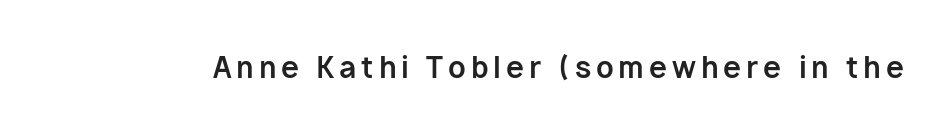
Q: Is the text bold? A: Yes.
Q: Is the text italic (slanted)? A: No, it is upright.
Q: Is the typeface a serif or a sans-serif typeface? A: Sans-serif.
Q: Is the text underlined? A: No.
Q: Width (condensed, normal, or wide)? A: Normal.
Q: Stroke contrast? A: Low.
Q: x-height? A: Medium.
Q: Monospaced? A: No.
